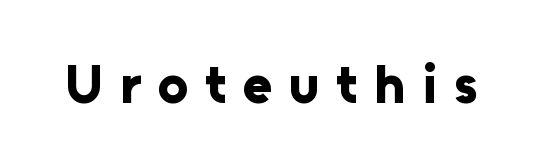
Q: Is the text bold? A: Yes.
Q: Is the text italic (slanted)? A: No, it is upright.
Q: Is the typeface a serif or a sans-serif typeface? A: Sans-serif.
Q: Is the text underlined? A: No.
Q: Is the spacing between letters normal or unusually wide? A: Unusually wide.
Q: Width (condensed, normal, or wide)? A: Normal.
Q: Stroke contrast? A: Low.
Q: x-height? A: Medium.
Q: Monospaced? A: No.
